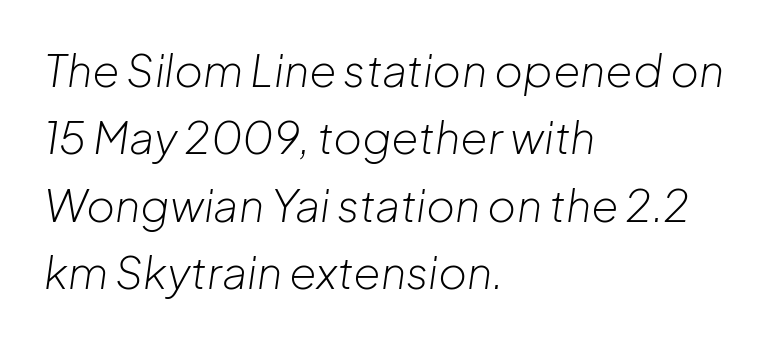
The image shows 44 px light type, italic (leaning right); set left-aligned, normal line spacing (1.53x), normal letter spacing, not underlined; low stroke contrast and a medium x-height.
